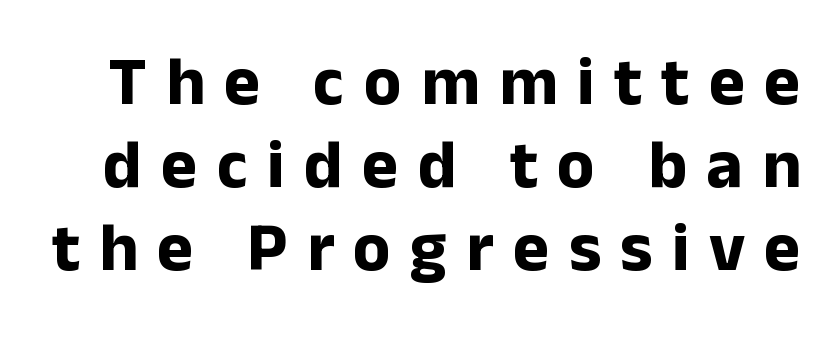
{"serif": "no", "italic": "no", "bold": "yes", "weight": "bold", "width": "normal", "stroke_contrast": "low", "x_height": "medium", "monospaced": "no", "underline": "no", "line_spacing_ratio": 1.2, "letter_spacing": "wide", "letter_spacing_em": 0.28, "glyph_px": 69}
